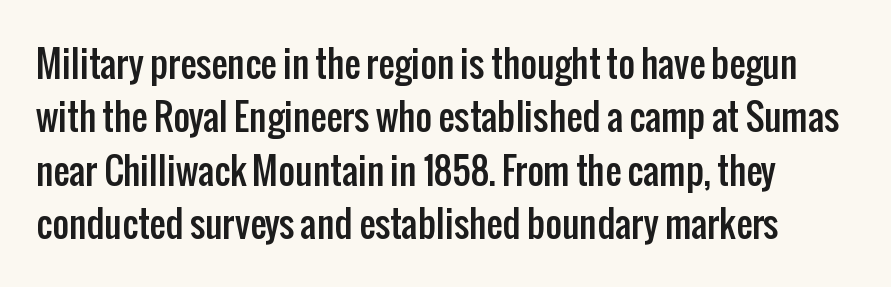
The image shows 36 px condensed sans-serif type, upright; set normal line spacing (1.48x), normal letter spacing, not underlined; low stroke contrast and a medium x-height.
